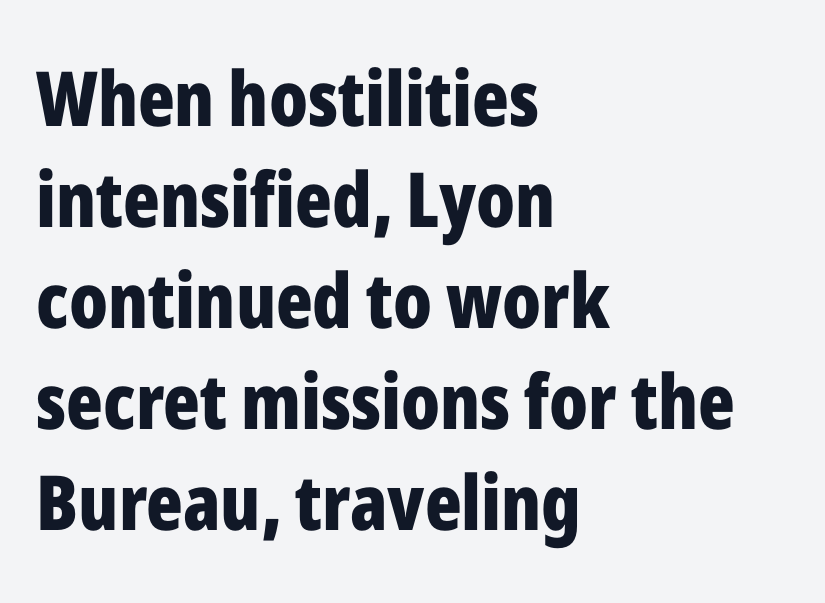
Letters rest on an invisible, unmarked baseline. In terms of letterform style, serifs are entirely absent. A typesetter would call this leading conventional body-copy spacing. How heavy is the stroke? Heavy — this is a bold.
